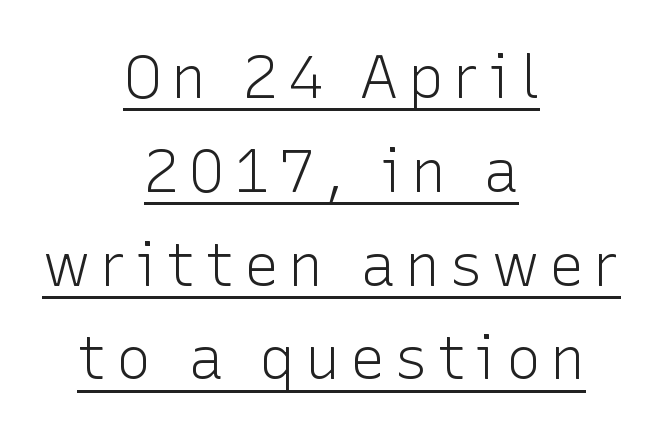
The image shows 59 px light sans-serif type, upright; set centered, normal line spacing (1.59x), underlined; low stroke contrast and a medium x-height.
